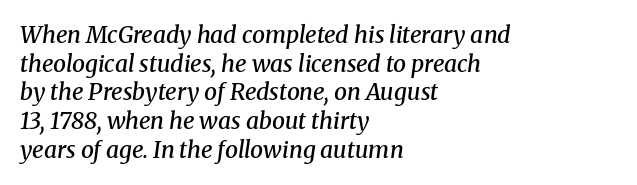
The image shows 23 px text type, italic (leaning right); set left-aligned, normal line spacing (1.25x), normal letter spacing, not underlined.
